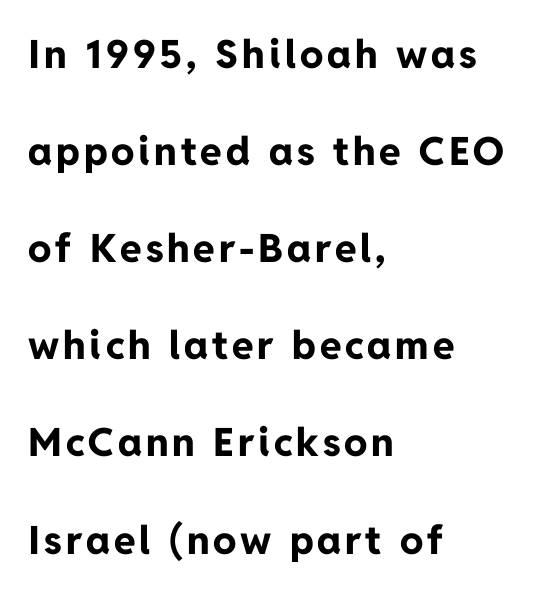
Notice how the stems are strictly vertical — no italics here. Regarding serifs, this sample does without them. The space between consecutive lines is lavish. Here the designer chose a conventional face with non-uniform glyph widths. Strokes here are thick enough to call this a true bold.
